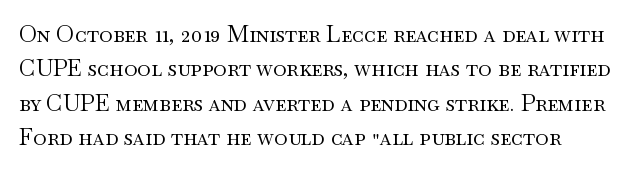
The lines sit at an ordinary, default distance from one another. Observe the ordinary spacing: letters are neighbours, not strangers. A bare baseline throughout the passage. Designer's note — italics off, roman on. Is this a heavy cut? Hardly; it is regular or lighter.
